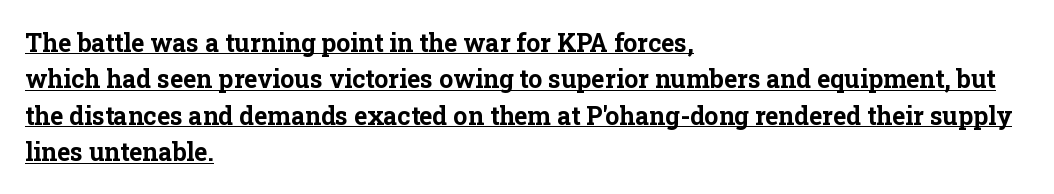
{"italic": "no", "bold": "yes", "underline": "yes", "align": "left", "line_spacing": "normal", "line_spacing_ratio": 1.46, "letter_spacing": "normal", "letter_spacing_em": 0.0, "glyph_px": 25}
